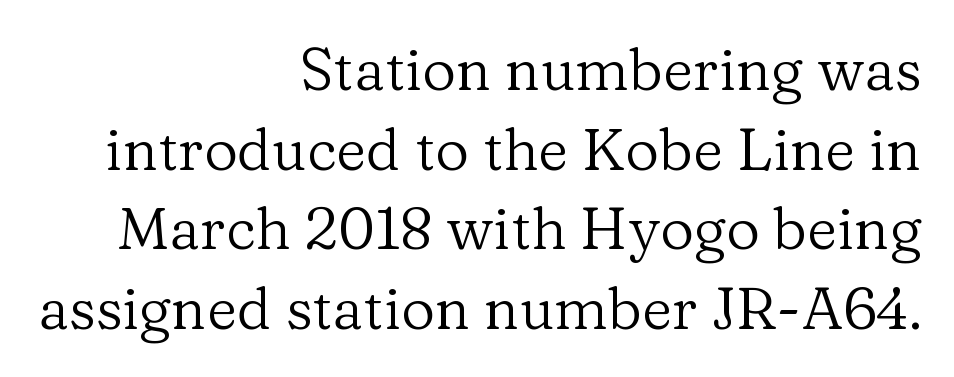
{"serif": "yes", "italic": "no", "bold": "no", "weight": "regular", "width": "normal", "stroke_contrast": "low", "x_height": "medium", "monospaced": "no", "underline": "no", "align": "right", "line_spacing": "normal", "line_spacing_ratio": 1.35, "letter_spacing": "normal", "letter_spacing_em": 0.0, "glyph_px": 59}
